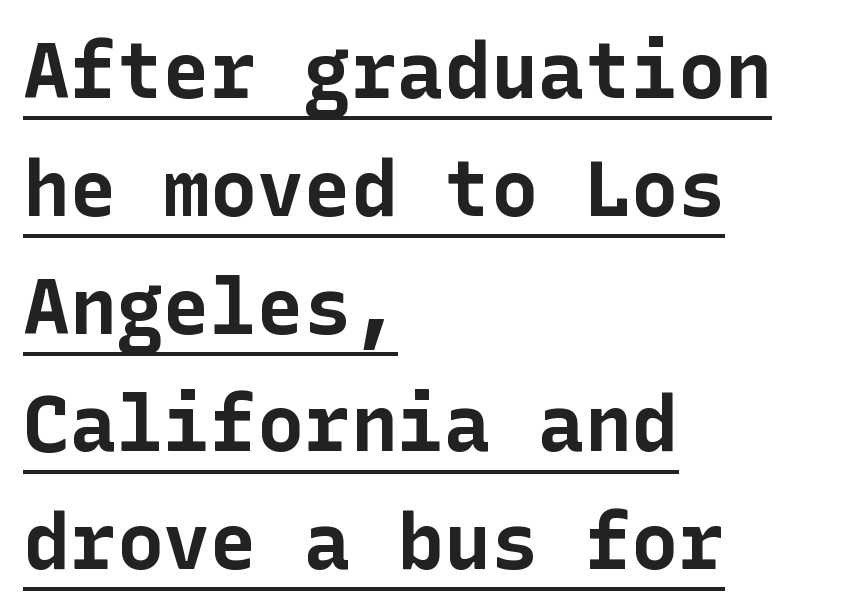
The image shows 78 px bold sans-serif type, upright; set left-aligned, normal line spacing (1.51x), normal letter spacing, underlined; low stroke contrast and a medium x-height.
